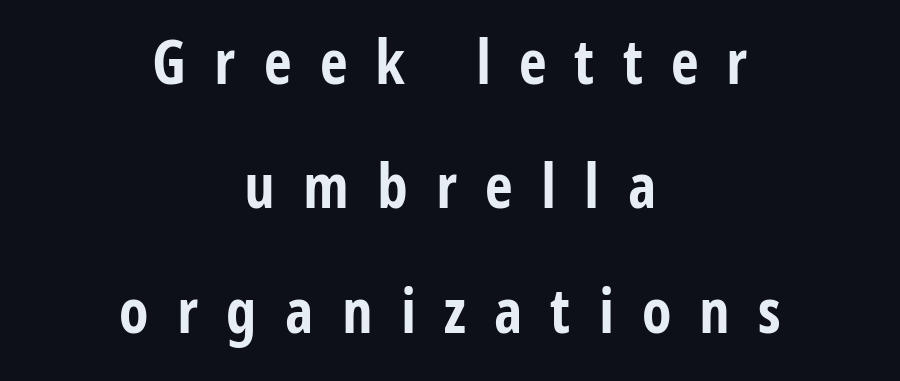
{"serif": "no", "italic": "no", "bold": "yes", "weight": "bold", "width": "condensed", "stroke_contrast": "low", "x_height": "large", "monospaced": "no", "underline": "no", "align": "center", "line_spacing": "loose", "line_spacing_ratio": 2.04, "letter_spacing": "wide", "letter_spacing_em": 0.46, "glyph_px": 61}
